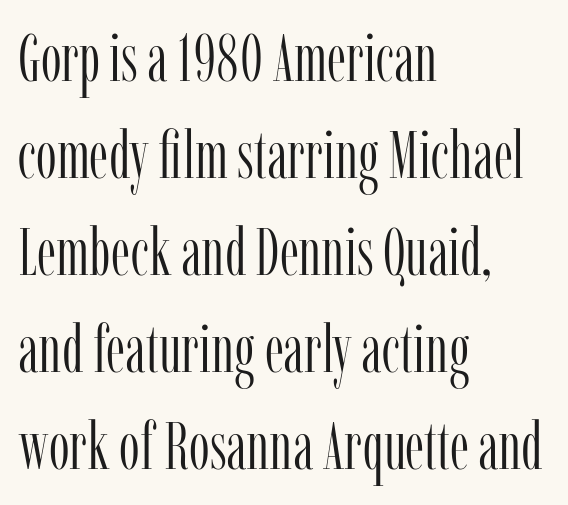
The image shows 66 px light, condensed serif type, upright; set left-aligned, normal line spacing (1.47x), normal letter spacing, not underlined; low stroke contrast and a medium x-height.
